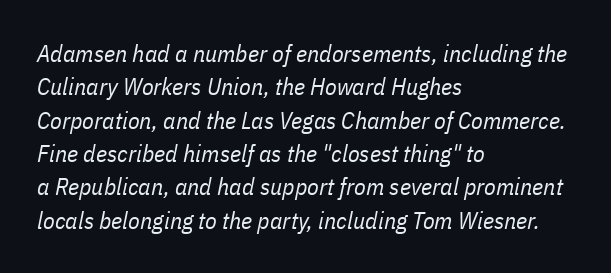
{"italic": "yes", "lean": "right", "slant_degrees": 11, "bold": "no", "underline": "no", "align": "left", "line_spacing": "normal", "line_spacing_ratio": 1.39, "letter_spacing": "normal", "letter_spacing_em": 0.0, "glyph_px": 24}
